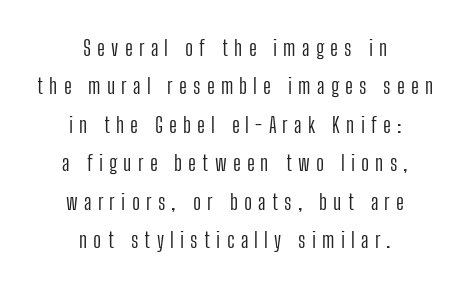
{"italic": "no", "bold": "no", "underline": "no", "align": "center", "line_spacing_ratio": 1.75, "letter_spacing": "wide", "letter_spacing_em": 0.28, "glyph_px": 22}
